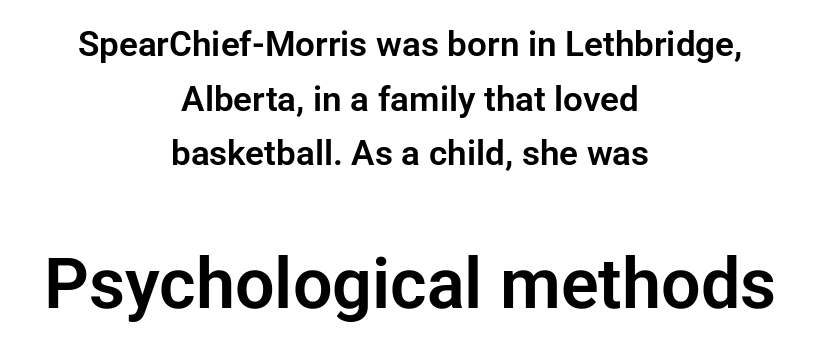
These lines are composed in type without serifs. The whitespace from short lines is split evenly between both sides. These lines keep a tight, regular rhythm from letter to letter. Proportional: the letters do not fall into vertical columns. Type size steps up from the first block to the second.
